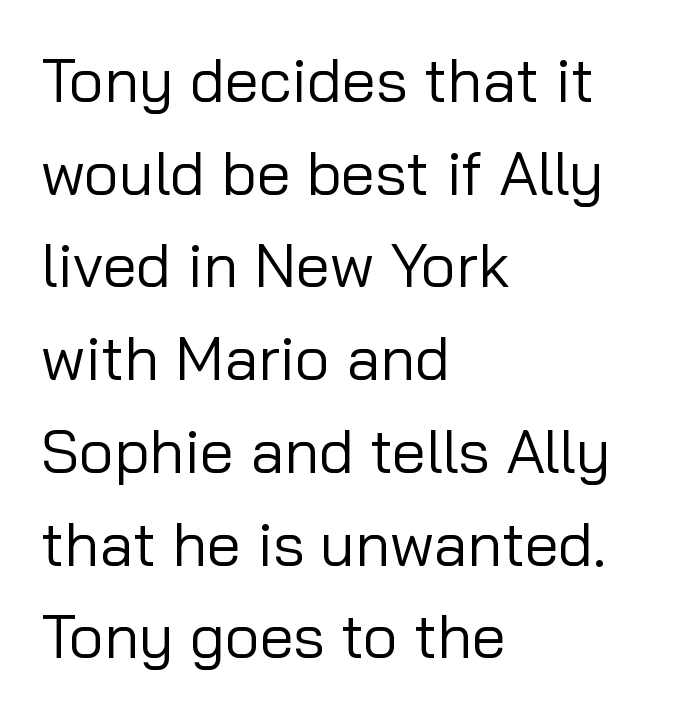
The image shows 61 px regular-weight sans-serif type, upright; set left-aligned, normal line spacing (1.52x), normal letter spacing, not underlined; low stroke contrast and a medium x-height.
